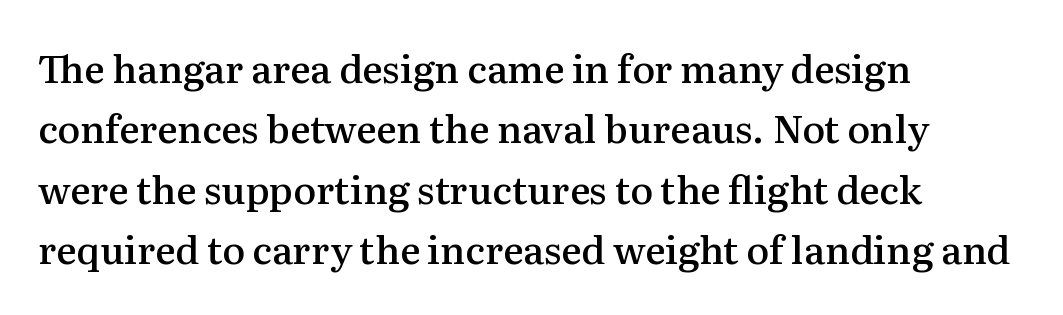
The image shows 38 px semibold serif type, upright; set left-aligned, normal line spacing (1.59x), normal letter spacing, not underlined; medium stroke contrast and a medium x-height.
